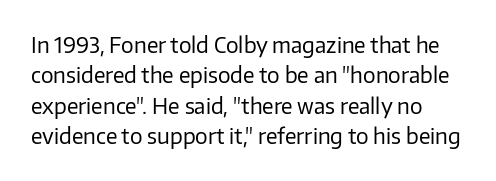
{"italic": "no", "bold": "no", "underline": "no", "line_spacing": "normal", "line_spacing_ratio": 1.45, "letter_spacing": "normal", "letter_spacing_em": 0.0, "glyph_px": 21}
